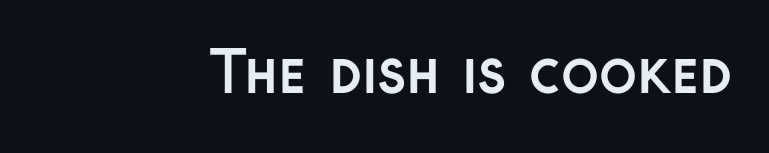
The glyphs have the mass of a bold cut. Notice how the stems are strictly vertical — no italics here. Glyph-to-glyph distance matches everyday printed text. Letterform terminals end flat and unadorned throughout the passage.
